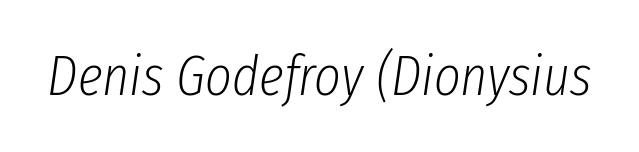
{"italic": "yes", "lean": "right", "slant_degrees": 8, "bold": "no", "weight": "light", "width": "condensed", "stroke_contrast": "low", "x_height": "medium", "monospaced": "no", "underline": "no", "letter_spacing": "normal", "letter_spacing_em": 0.0, "glyph_px": 57}
